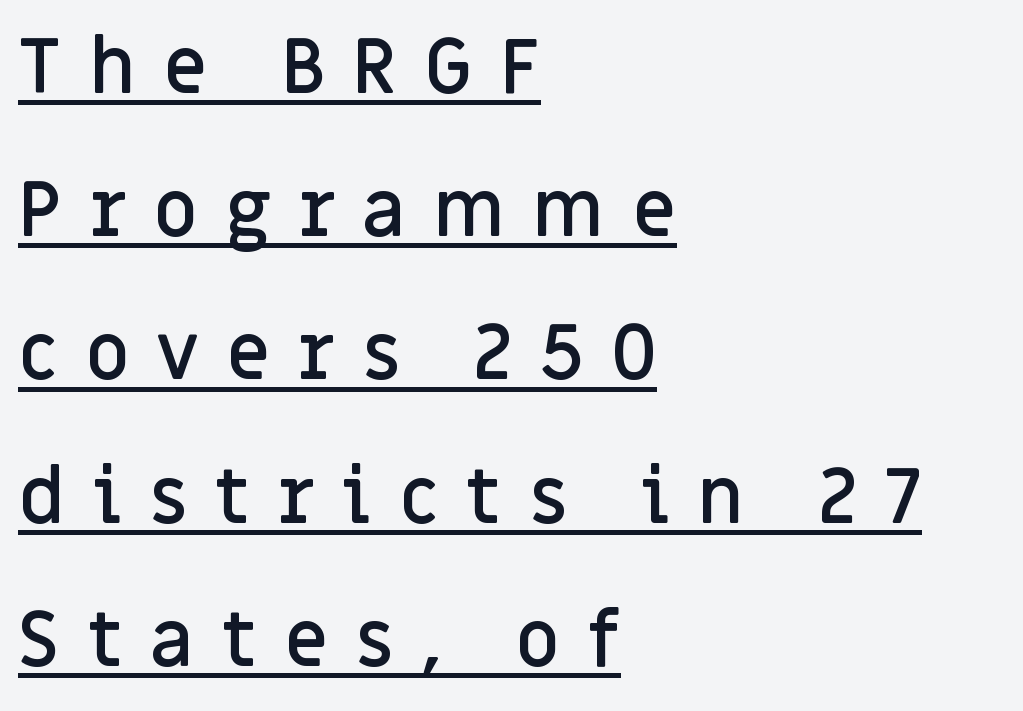
Serif or sans? Sans — the stroke terminals are bare. This rendering widens character spacing well past its baseline value. Where is the straight margin? On the left. Character widths vary here, with narrow letters taking less room than wide ones. Descenders here cross a horizontal rule under the line.
